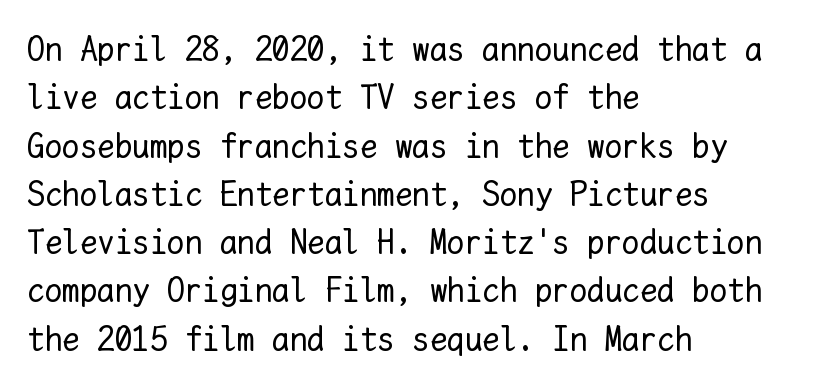
The image shows 35 px regular-weight type, upright, monospaced; set left-aligned, normal line spacing (1.38x), normal letter spacing, not underlined; low stroke contrast and a medium x-height.
